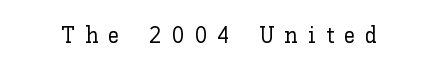
{"italic": "no", "underline": "no", "letter_spacing": "wide", "letter_spacing_em": 0.45, "glyph_px": 23}
